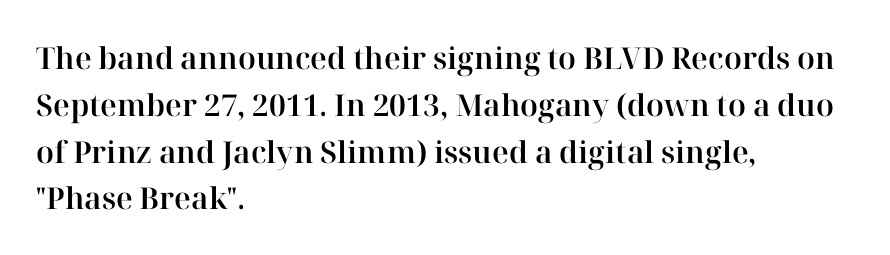
{"serif": "yes", "italic": "no", "width": "normal", "stroke_contrast": "high", "x_height": "medium", "monospaced": "no", "underline": "no", "align": "left", "line_spacing": "normal", "line_spacing_ratio": 1.56, "letter_spacing": "normal", "letter_spacing_em": 0.0, "glyph_px": 30}
